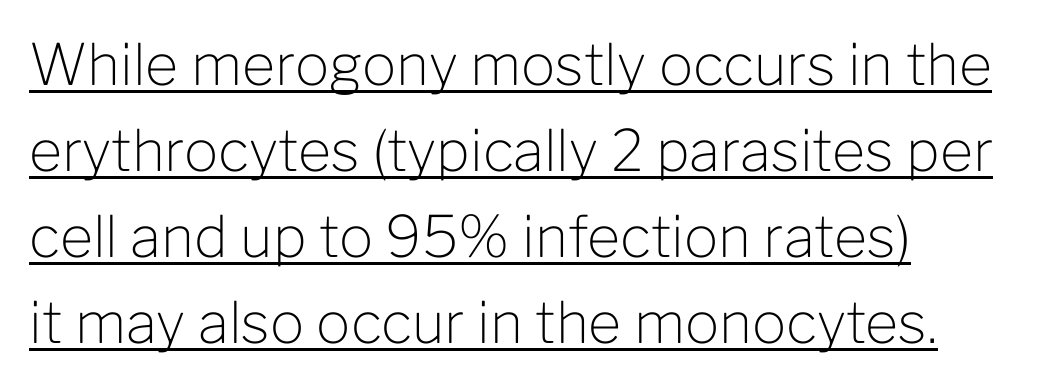
The image shows 57 px light sans-serif type, upright; set normal line spacing (1.51x), normal letter spacing, underlined; low stroke contrast and a medium x-height.
